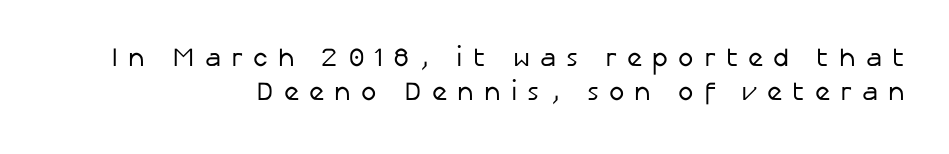
Q: Is the text bold? A: No.
Q: Is the text italic (slanted)? A: No, it is upright.
Q: Is the text underlined? A: No.
Q: How is the paragraph aligned? A: Right-aligned.
Q: Is the spacing between letters normal or unusually wide? A: Unusually wide.
Q: Is the spacing between lines tight, normal or loose? A: Normal.
